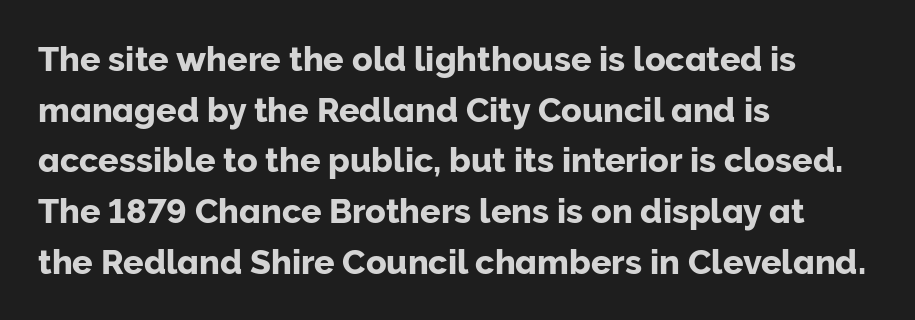
The strip under each line holds only bare page. Note: no serifs on the glyphs. Line spacing here is normal. Does extra space separate the letters? No, they use regular spacing.
